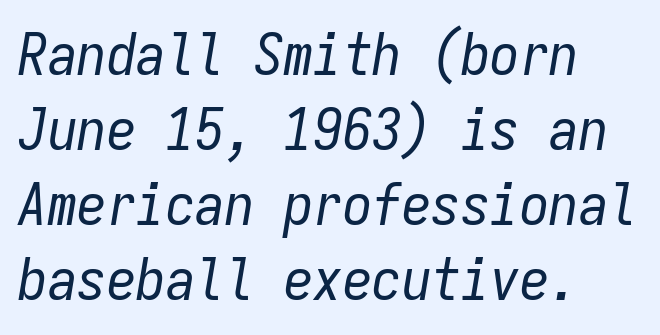
Does extra space separate the letters? No, they use regular spacing. A typesetter would call this leading conventional body-copy spacing. Plain, unruled lines of type. The rendering uses typewriter-style spacing with identical character cells.
